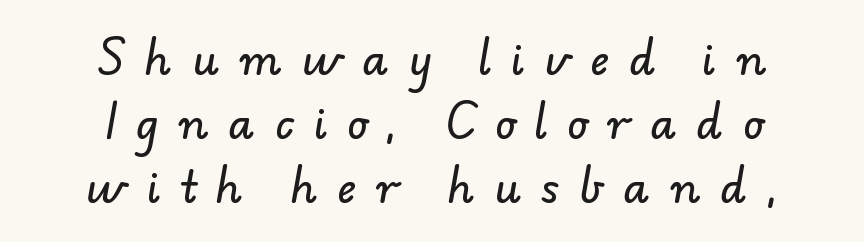
{"serif": "no", "width": "normal", "stroke_contrast": "low", "x_height": "small", "monospaced": "no", "underline": "no", "align": "center", "line_spacing": "normal", "line_spacing_ratio": 1.52, "letter_spacing": "wide", "letter_spacing_em": 0.47, "glyph_px": 42}
